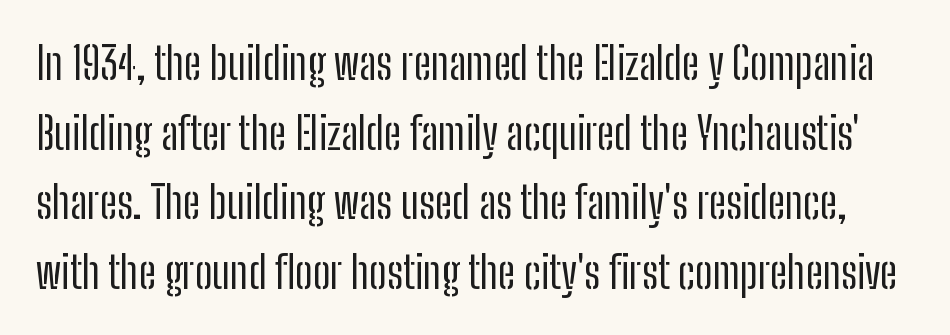
Q: Is the text bold? A: No.
Q: Is the text italic (slanted)? A: No, it is upright.
Q: Is the typeface a serif or a sans-serif typeface? A: Sans-serif.
Q: Is the text underlined? A: No.
Q: Is the spacing between letters normal or unusually wide? A: Normal.
Q: Is the spacing between lines tight, normal or loose? A: Normal.
Q: Width (condensed, normal, or wide)? A: Condensed.
Q: Stroke contrast? A: Low.
Q: x-height? A: Medium.
Q: Monospaced? A: No.
